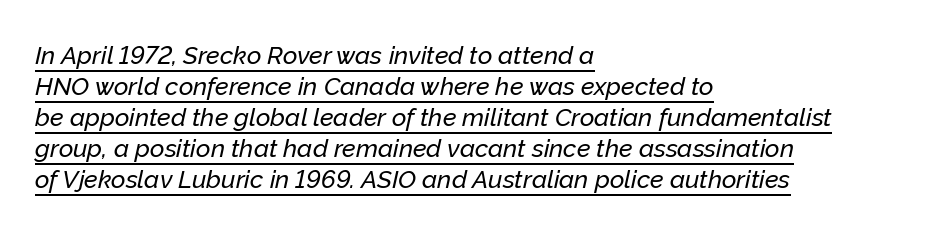
{"italic": "yes", "lean": "right", "slant_degrees": 12, "underline": "yes", "align": "left", "line_spacing_ratio": 1.24, "letter_spacing": "normal", "letter_spacing_em": 0.0, "glyph_px": 25}
